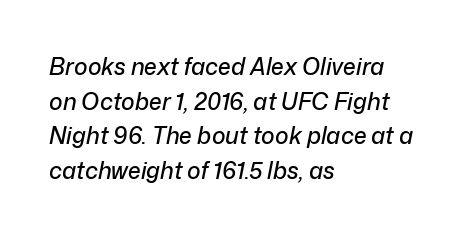
The image shows 23 px text type, italic (leaning right); set left-aligned, normal line spacing (1.51x), normal letter spacing, not underlined.
